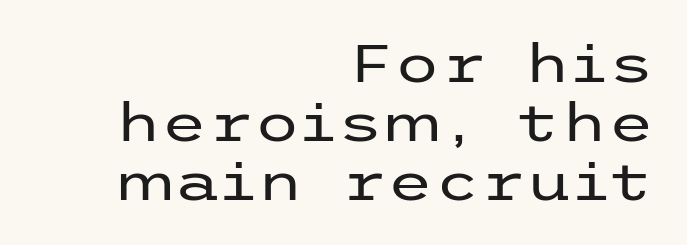
{"serif": "no", "italic": "no", "bold": "no", "weight": "regular", "width": "wide", "stroke_contrast": "low", "x_height": "medium", "underline": "no", "align": "right", "line_spacing": "tight", "line_spacing_ratio": 1.11, "letter_spacing": "normal", "letter_spacing_em": 0.0, "glyph_px": 53}
